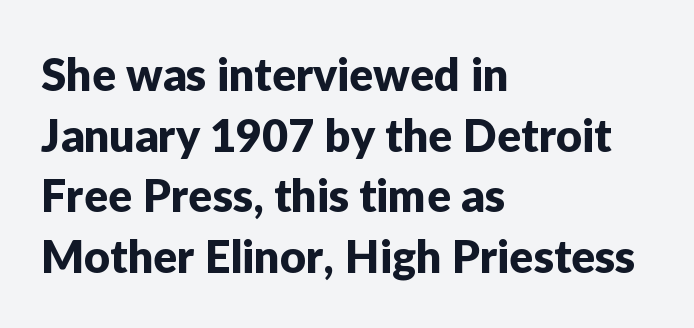
{"serif": "no", "italic": "no", "width": "normal", "stroke_contrast": "low", "x_height": "medium", "monospaced": "no", "underline": "no", "align": "left", "line_spacing": "normal", "line_spacing_ratio": 1.35, "letter_spacing": "normal", "letter_spacing_em": 0.0, "glyph_px": 45}
